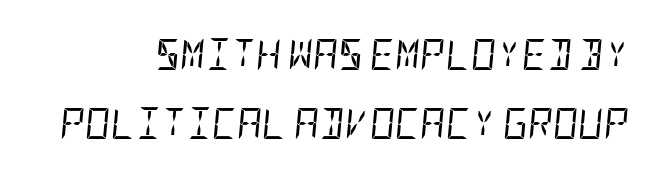
The font's italic variant was chosen for this text. Does the copy run flush right? Yes — the right margin is perfectly even. Stems here are at most as thick as an everyday book face. The line-height multiplier appears high, well above default. Each word holds together tightly as a unit, with standard inter-letter gaps.
